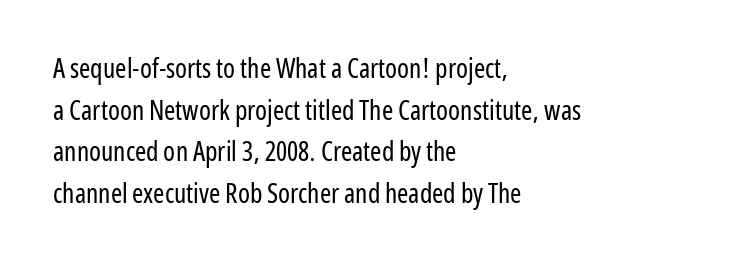
{"italic": "no", "bold": "no", "underline": "no", "align": "left", "line_spacing": "normal", "line_spacing_ratio": 1.54, "letter_spacing": "normal", "letter_spacing_em": 0.0, "glyph_px": 27}
